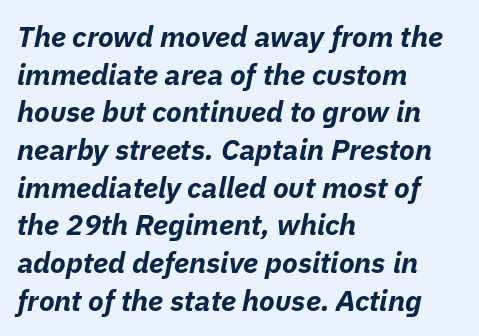
{"italic": "yes", "lean": "right", "slant_degrees": 11, "bold": "yes", "weight": "bold", "width": "normal", "stroke_contrast": "low", "x_height": "medium", "monospaced": "no", "underline": "no", "align": "left", "line_spacing": "normal", "line_spacing_ratio": 1.3, "letter_spacing": "normal", "letter_spacing_em": 0.0, "glyph_px": 29}
